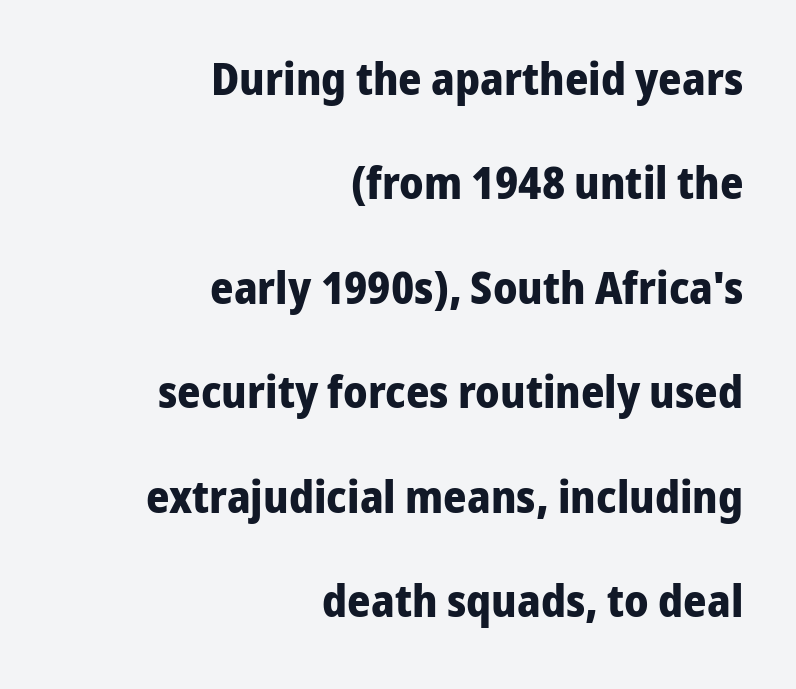
{"serif": "no", "italic": "no", "bold": "yes", "weight": "bold", "width": "normal", "stroke_contrast": "low", "x_height": "medium", "monospaced": "no", "underline": "no", "align": "right", "line_spacing": "loose", "line_spacing_ratio": 2.32, "letter_spacing": "normal", "letter_spacing_em": 0.0, "glyph_px": 45}
